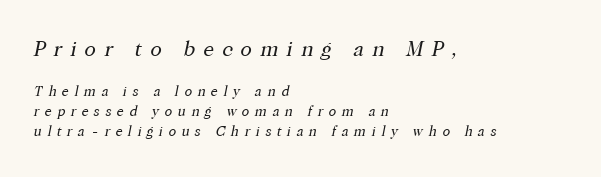
The image shows 21 px text type, italic (leaning right); set left-aligned, normal line spacing (1.43x), unusually wide letter spacing (+0.39 em), not underlined; the first (top) block is 1.5x larger.
